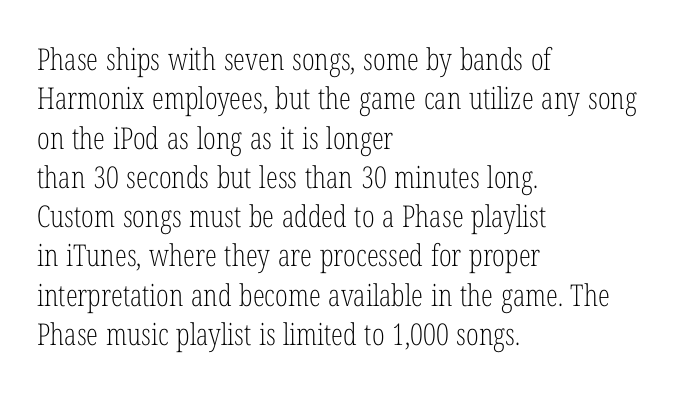
{"serif": "yes", "italic": "no", "bold": "no", "weight": "light", "width": "condensed", "stroke_contrast": "low", "x_height": "medium", "monospaced": "no", "underline": "no", "align": "left", "line_spacing": "normal", "line_spacing_ratio": 1.31, "letter_spacing": "normal", "letter_spacing_em": 0.0, "glyph_px": 30}
